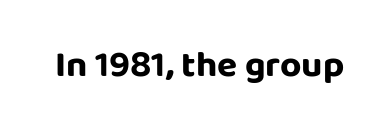
{"serif": "no", "italic": "no", "bold": "yes", "weight": "bold", "width": "normal", "stroke_contrast": "low", "x_height": "large", "monospaced": "no", "underline": "no", "letter_spacing": "normal", "letter_spacing_em": 0.0, "glyph_px": 37}
